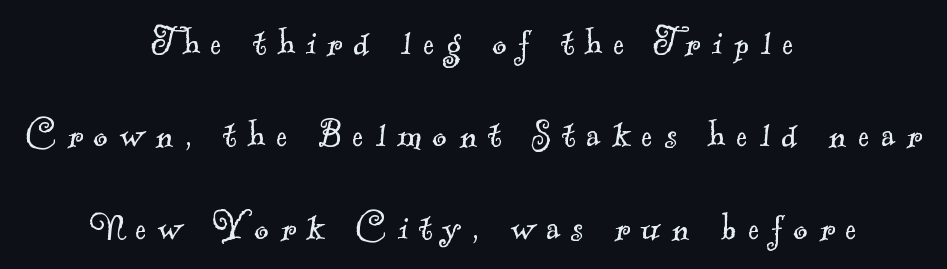
The face used here is rendered with a markedly widened letterfit. Font category for this specimen: serif. Each row of text sits above clean, open space. The strokes carry an ordinary text weight at most.
